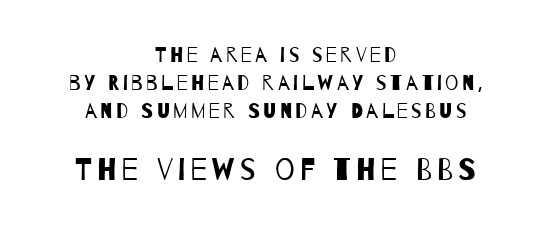
Q: Is the text bold? A: No.
Q: Is the typeface a serif or a sans-serif typeface? A: Sans-serif.
Q: Is the text underlined? A: No.
Q: How is the paragraph aligned? A: Centered.
Q: Is the spacing between lines tight, normal or loose? A: Normal.
Q: Which block of text is set in a larger size, the first (top) or the second (bottom)? A: The second (bottom) one.
Q: Width (condensed, normal, or wide)? A: Condensed.
Q: Stroke contrast? A: Low.
Q: x-height? A: Large.
Q: Monospaced? A: No.
